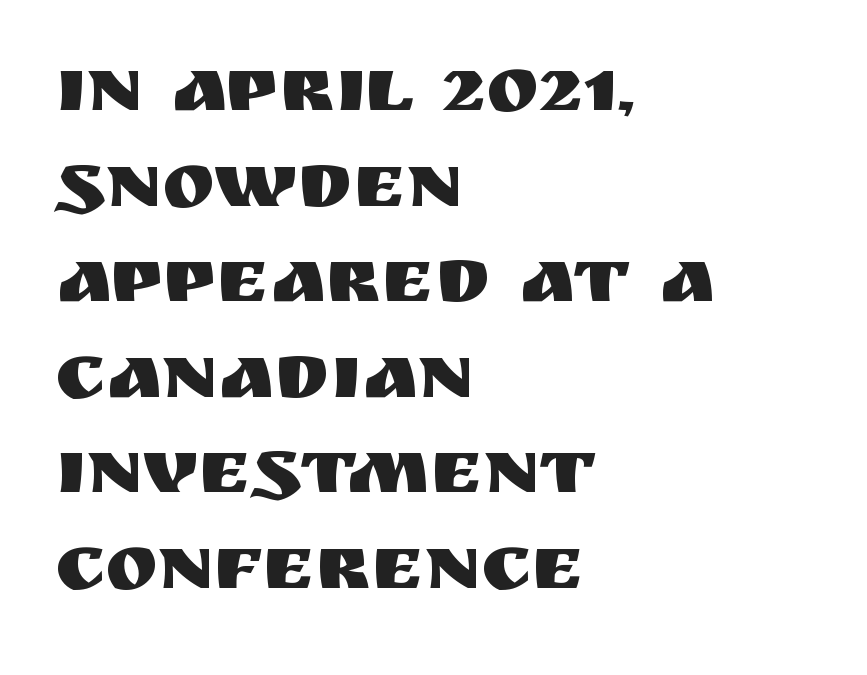
{"serif": "no", "italic": "no", "width": "normal", "stroke_contrast": "medium", "x_height": "large", "monospaced": "no", "underline": "no", "align": "left", "line_spacing_ratio": 1.21, "letter_spacing": "normal", "letter_spacing_em": 0.0, "glyph_px": 79}
